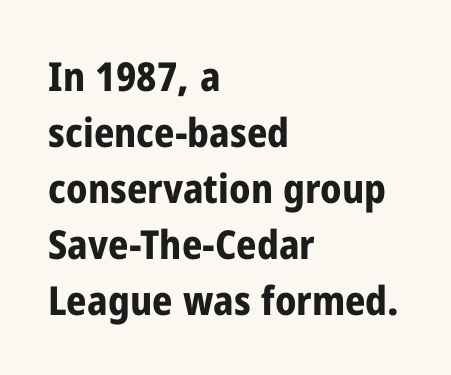
The image shows 40 px bold, condensed sans-serif type, upright; set left-aligned, normal line spacing (1.4x), normal letter spacing, not underlined; low stroke contrast and a medium x-height.
